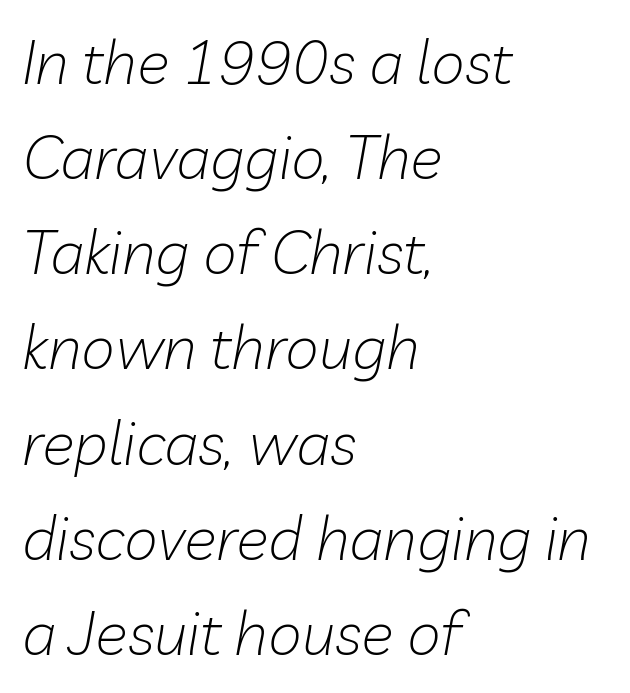
{"italic": "yes", "lean": "right", "slant_degrees": 10, "bold": "no", "weight": "light", "width": "normal", "stroke_contrast": "low", "x_height": "medium", "monospaced": "no", "underline": "no", "align": "left", "line_spacing": "normal", "line_spacing_ratio": 1.56, "letter_spacing": "normal", "letter_spacing_em": 0.0, "glyph_px": 61}
